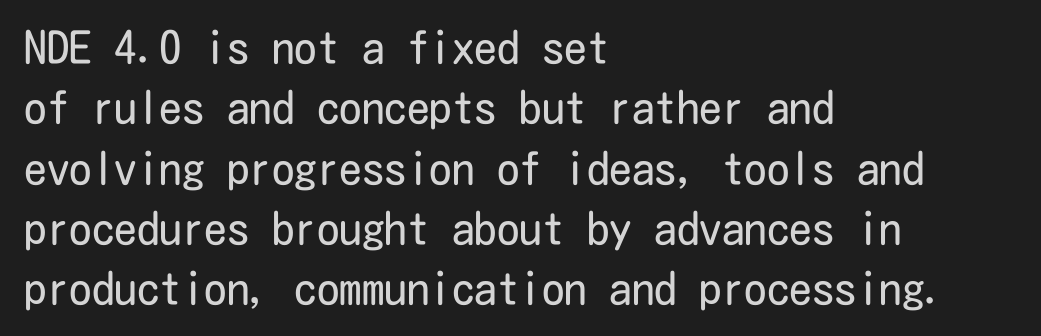
Descenders are the only things crossing below the line. Summary of vertical rhythm: regular, with standard interline spacing. Is this a heavy cut? Hardly; it is regular or lighter. Italic? Not at all — the glyphs are vertical.
